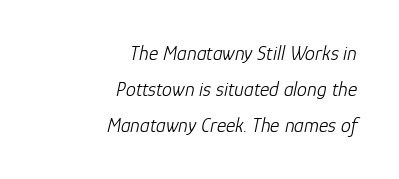
Q: Is the text bold? A: No.
Q: Is the text italic (slanted)? A: Yes, it leans right by about 12 degrees.
Q: Is the text underlined? A: No.
Q: How is the paragraph aligned? A: Right-aligned.
Q: Is the spacing between letters normal or unusually wide? A: Normal.
